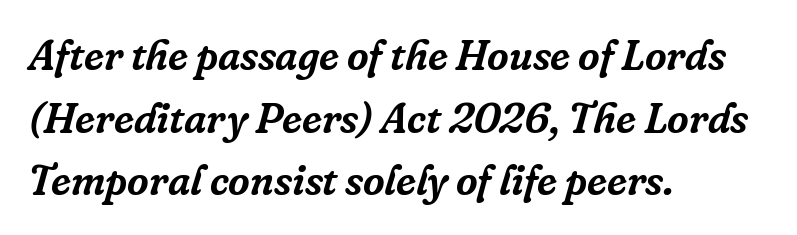
The image shows 42 px serif type, italic (leaning right); set left-aligned, normal line spacing (1.49x), normal letter spacing, not underlined; low stroke contrast and a medium x-height.
